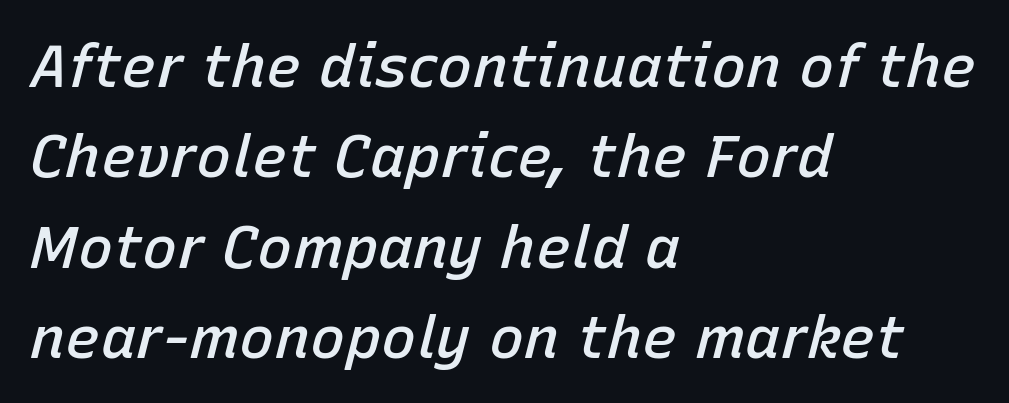
Q: Is the text bold? A: Semi-bold.
Q: Is the text italic (slanted)? A: Yes, it leans right by about 15 degrees.
Q: Is the text underlined? A: No.
Q: How is the paragraph aligned? A: Left-aligned.
Q: Is the spacing between letters normal or unusually wide? A: Normal.
Q: Is the spacing between lines tight, normal or loose? A: Normal.
Q: Width (condensed, normal, or wide)? A: Normal.
Q: Stroke contrast? A: Low.
Q: x-height? A: Medium.
Q: Monospaced? A: No.
